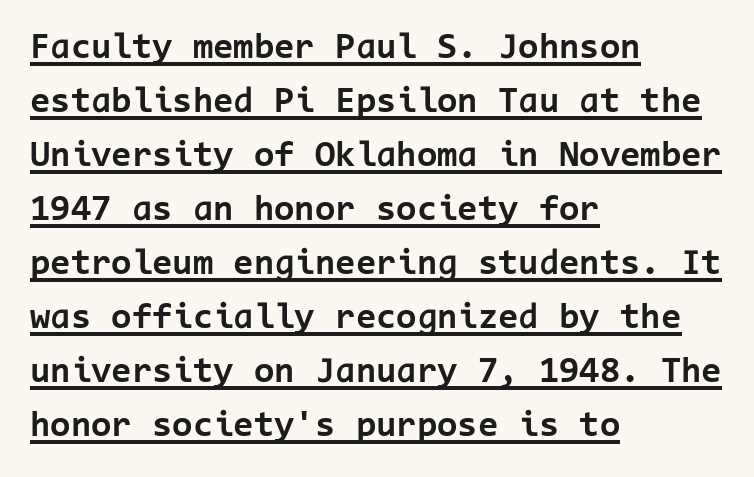
The image shows 37 px bold sans-serif type, upright, monospaced; set left-aligned, normal line spacing (1.46x), normal letter spacing, underlined; low stroke contrast and a medium x-height.
